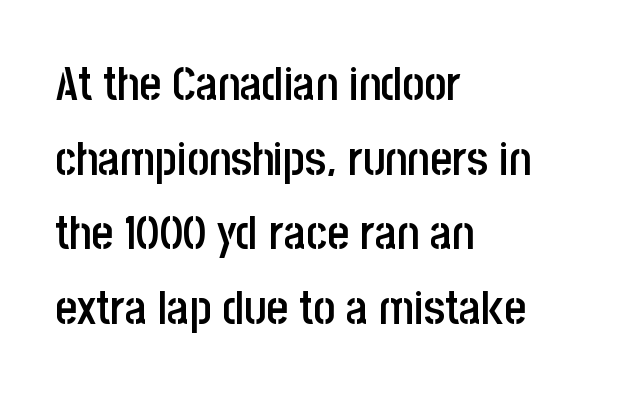
{"serif": "no", "italic": "no", "bold": "semi", "weight": "semibold", "width": "condensed", "stroke_contrast": "low", "x_height": "large", "monospaced": "no", "underline": "no", "align": "left", "line_spacing": "normal", "line_spacing_ratio": 1.59, "letter_spacing": "normal", "letter_spacing_em": 0.0, "glyph_px": 47}
